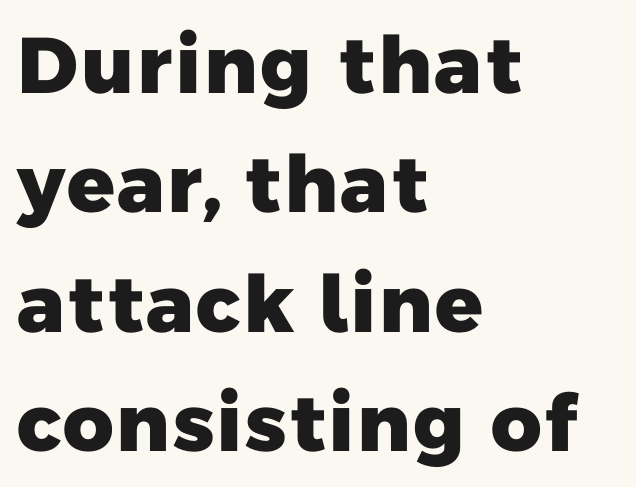
Do the characters align in a grid? No, the font is proportional. A bare baseline throughout the passage. Words appear dense and cohesive because spacing is normal. Quick note: interline space is typical. Every row of glyphs begins at an identical x-position on the left.
